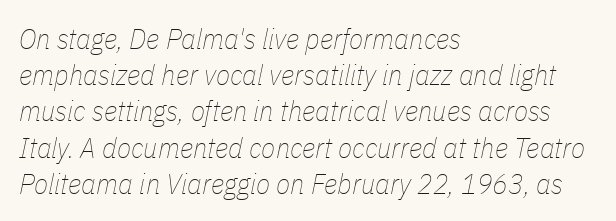
Inter-character spacing is left at the font's built-in metrics. Notice how descenders clear the ascenders below comfortably — that's standard leading. Unbolded letterforms with no extra heft. Which margin do the lines hug? The left one — the right edge is uneven. Here the designer chose a conventional face with non-uniform glyph widths. The zone under the glyphs is completely vacant.
